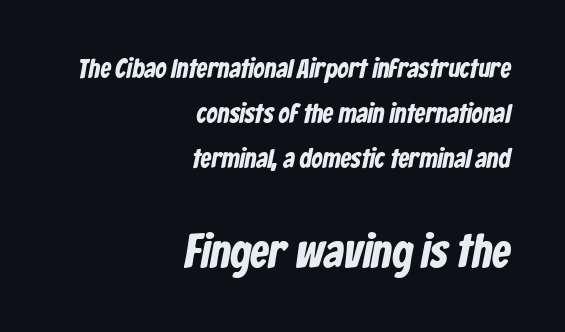
Q: Is the typeface a serif or a sans-serif typeface? A: Sans-serif.
Q: Is the text underlined? A: No.
Q: How is the paragraph aligned? A: Right-aligned.
Q: Is the spacing between letters normal or unusually wide? A: Normal.
Q: Is the spacing between lines tight, normal or loose? A: Normal.
Q: Which block of text is set in a larger size, the first (top) or the second (bottom)? A: The second (bottom) one.
Q: Width (condensed, normal, or wide)? A: Condensed.
Q: Stroke contrast? A: Low.
Q: x-height? A: Medium.
Q: Monospaced? A: No.
